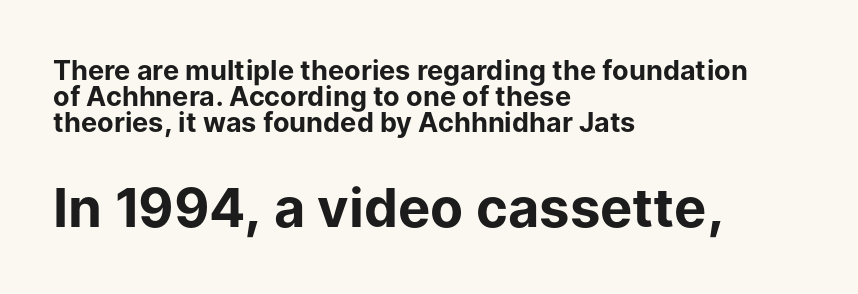
{"serif": "no", "italic": "no", "bold": "yes", "weight": "bold", "width": "normal", "stroke_contrast": "low", "x_height": "medium", "monospaced": "no", "underline": "no", "align": "left", "line_spacing": "tight", "line_spacing_ratio": 0.96, "letter_spacing": "normal", "letter_spacing_em": 0.0, "larger_block": "second", "size_ratio": 2.0, "glyph_px": 54}
